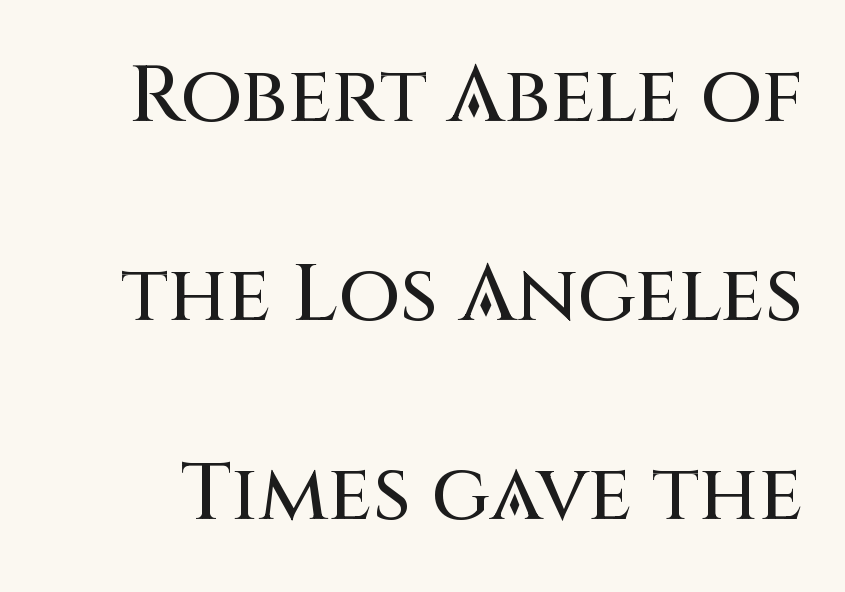
{"serif": "no", "italic": "no", "width": "normal", "stroke_contrast": "medium", "x_height": "large", "monospaced": "no", "underline": "no", "line_spacing": "loose", "line_spacing_ratio": 2.49, "letter_spacing": "normal", "letter_spacing_em": 0.0, "glyph_px": 80}
